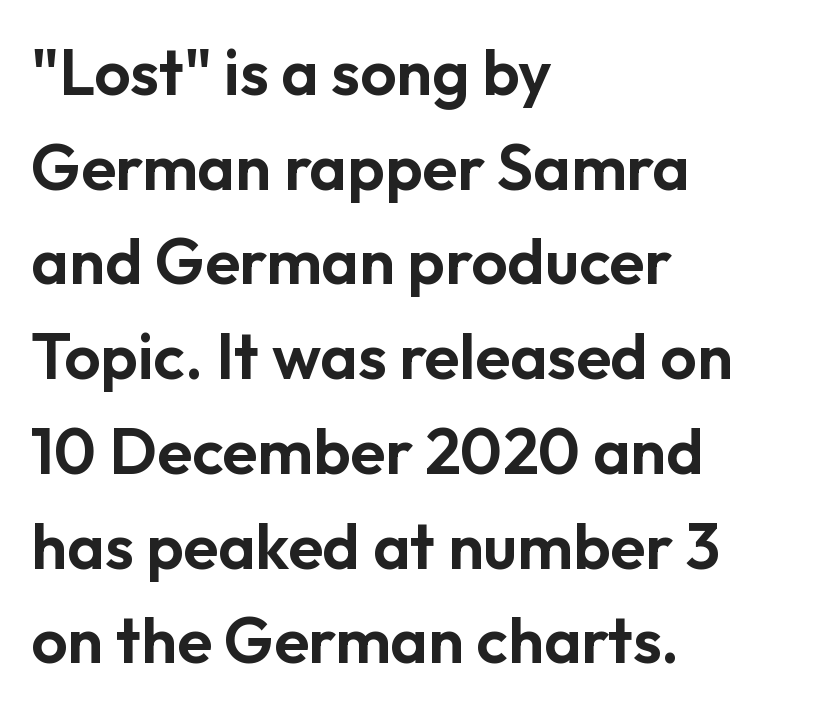
Check under the words: just untouched page. The line-height multiplier appears to be the usual default. Is this a fixed-width face? No — the glyphs have proportional, varying widths. Layout note: lines flush left.
